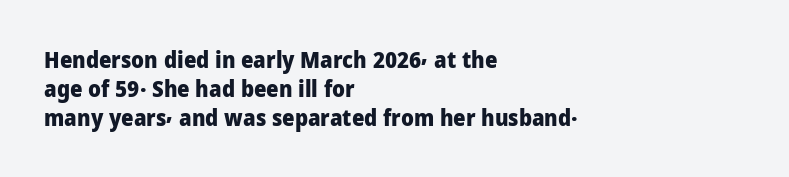
Q: Is the text bold? A: Yes.
Q: Is the text italic (slanted)? A: No, it is upright.
Q: Is the text underlined? A: No.
Q: How is the paragraph aligned? A: Left-aligned.
Q: Is the spacing between letters normal or unusually wide? A: Normal.
Q: Is the spacing between lines tight, normal or loose? A: Normal.
